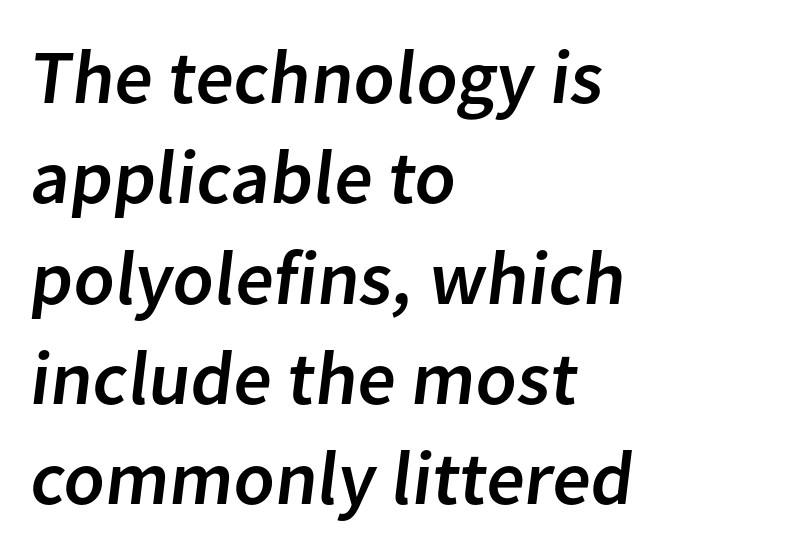
Q: Is the typeface a serif or a sans-serif typeface? A: Sans-serif.
Q: Is the text underlined? A: No.
Q: How is the paragraph aligned? A: Left-aligned.
Q: Is the spacing between letters normal or unusually wide? A: Normal.
Q: Is the spacing between lines tight, normal or loose? A: Normal.
Q: Width (condensed, normal, or wide)? A: Normal.
Q: Stroke contrast? A: Low.
Q: x-height? A: Medium.
Q: Monospaced? A: No.
